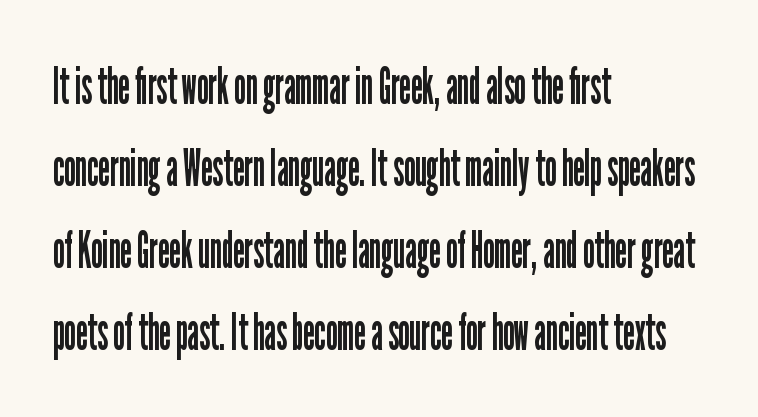
Q: Is the text bold? A: No.
Q: Is the text italic (slanted)? A: No, it is upright.
Q: Is the typeface a serif or a sans-serif typeface? A: Sans-serif.
Q: Is the text underlined? A: No.
Q: How is the paragraph aligned? A: Left-aligned.
Q: Is the spacing between letters normal or unusually wide? A: Normal.
Q: Is the spacing between lines tight, normal or loose? A: Normal.
Q: Width (condensed, normal, or wide)? A: Condensed.
Q: Stroke contrast? A: Low.
Q: x-height? A: Medium.
Q: Monospaced? A: No.
